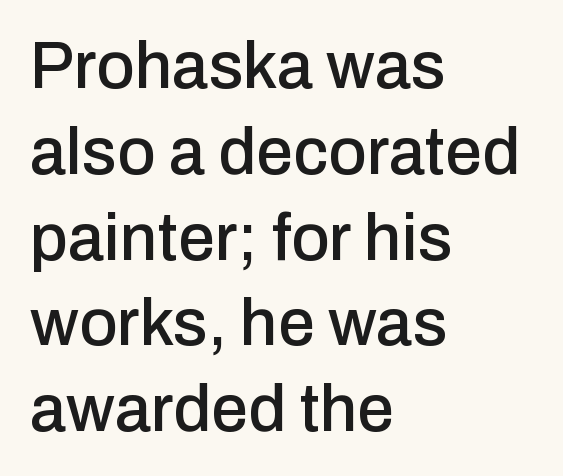
The image shows 66 px sans-serif type, upright; set left-aligned, normal line spacing (1.3x), normal letter spacing, not underlined; low stroke contrast and a medium x-height.
